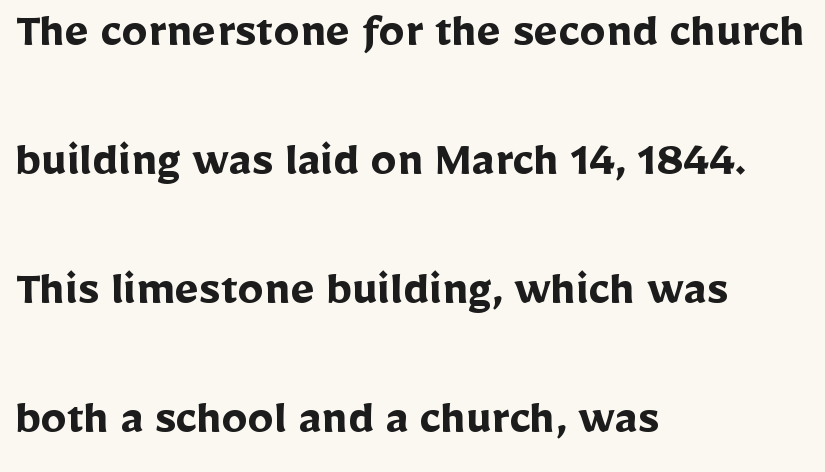
The image shows 52 px semibold sans-serif type, upright; set left-aligned, loose line spacing (2.48x), normal letter spacing, not underlined; low stroke contrast and a medium x-height.
